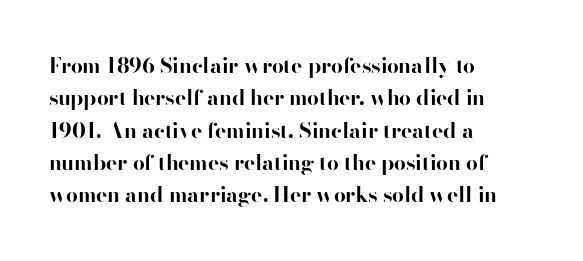
{"italic": "no", "bold": "yes", "underline": "no", "align": "left", "line_spacing": "normal", "line_spacing_ratio": 1.54, "letter_spacing": "normal", "letter_spacing_em": 0.0, "glyph_px": 21}
